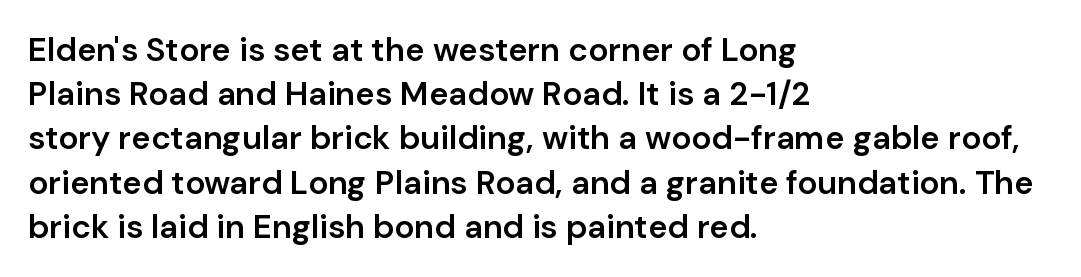
{"serif": "no", "italic": "no", "bold": "semi", "weight": "semibold", "width": "normal", "stroke_contrast": "low", "x_height": "medium", "monospaced": "no", "underline": "no", "align": "left", "line_spacing": "normal", "line_spacing_ratio": 1.34, "letter_spacing": "normal", "letter_spacing_em": 0.0, "glyph_px": 33}
